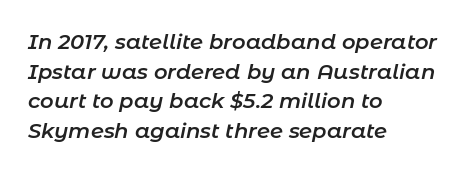
The image shows 21 px text type, italic (leaning right); set left-aligned, normal line spacing (1.41x), normal letter spacing, not underlined.
